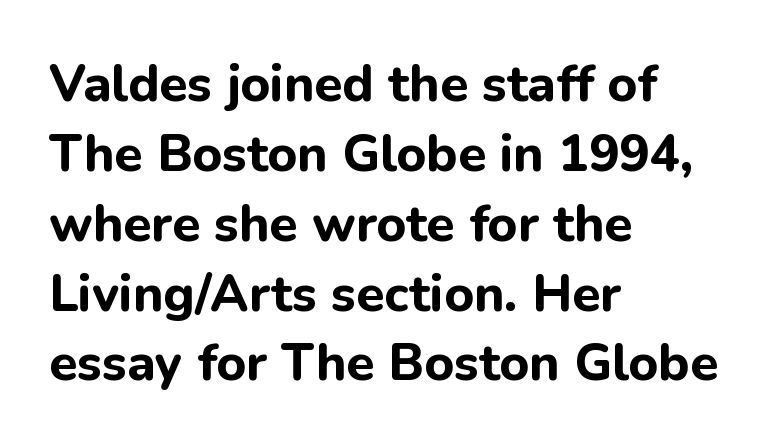
Stroke thickness is high; the sample reads as a true bold. Quick note: not italic, upright. Plain, unruled lines of type. The characters display no serif detailing; their extremities are plain. Looks like regular typesetting: each glyph gets only the width it needs. What stands out about the letter spacing? Nothing — it is the standard amount.
